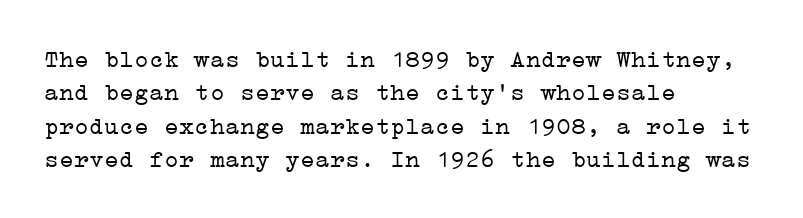
The image shows 25 px text type, upright; set left-aligned, normal line spacing (1.34x), normal letter spacing, not underlined.
